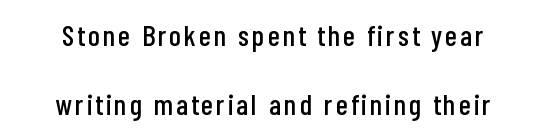
Posture: straight, roman, zero tilt. Check where the strokes stop: nothing finishes them off — pure sans. Spacing verdict: proportional, widths tailored to each character. Descenders are the only things crossing below the line. How would I describe the line gaps? Wide and relaxed.
